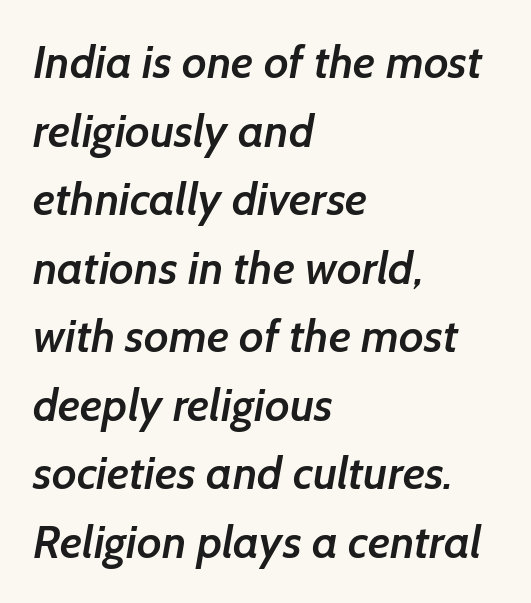
The image shows 46 px semibold sans-serif type; set left-aligned, normal line spacing (1.49x), normal letter spacing, not underlined; low stroke contrast and a medium x-height.
